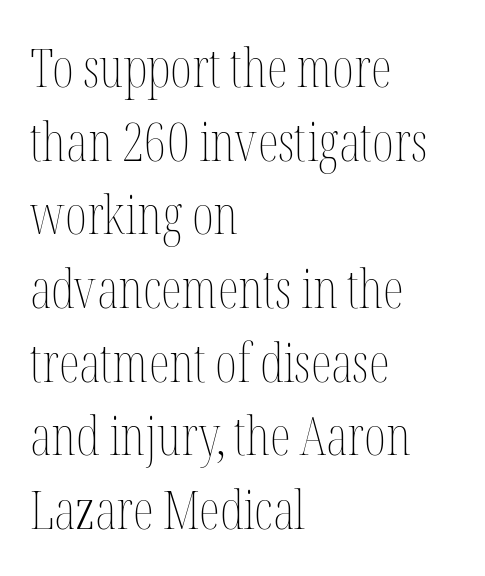
Q: Is the text bold? A: No.
Q: Is the text italic (slanted)? A: No, it is upright.
Q: Is the text underlined? A: No.
Q: How is the paragraph aligned? A: Left-aligned.
Q: Is the spacing between letters normal or unusually wide? A: Normal.
Q: Is the spacing between lines tight, normal or loose? A: Normal.
Q: Width (condensed, normal, or wide)? A: Condensed.
Q: Stroke contrast? A: Medium.
Q: x-height? A: Medium.
Q: Monospaced? A: No.
